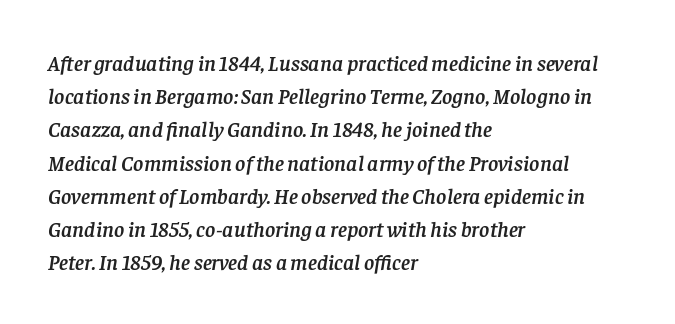
Q: Is the text italic (slanted)? A: Yes, it leans right by about 8 degrees.
Q: Is the text underlined? A: No.
Q: How is the paragraph aligned? A: Left-aligned.
Q: Is the spacing between letters normal or unusually wide? A: Normal.
Q: Is the spacing between lines tight, normal or loose? A: Normal.
